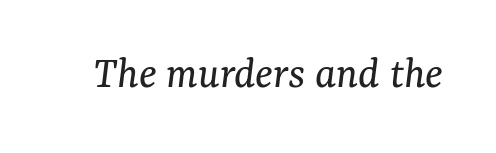
The image shows 46 px regular-weight serif type, italic (leaning right); set normal letter spacing, not underlined; medium stroke contrast and a medium x-height.
